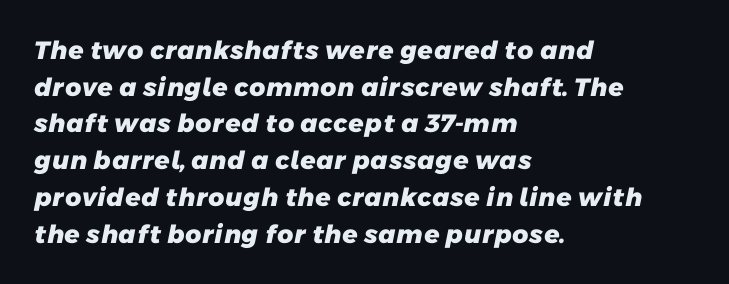
Line spacing here is normal. Nobody touched the tracking dial on this one. Students, this is bold: see how much ink each stroke carries. Descender tails drop into unmarked territory.
